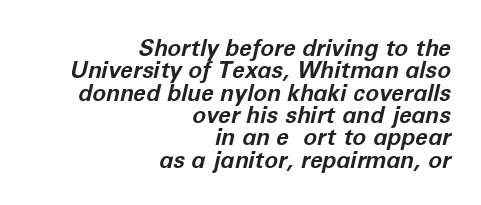
{"italic": "yes", "lean": "right", "slant_degrees": 12, "bold": "yes", "underline": "no", "align": "right", "line_spacing": "tight", "line_spacing_ratio": 0.97, "letter_spacing": "normal", "letter_spacing_em": 0.0, "glyph_px": 23}
